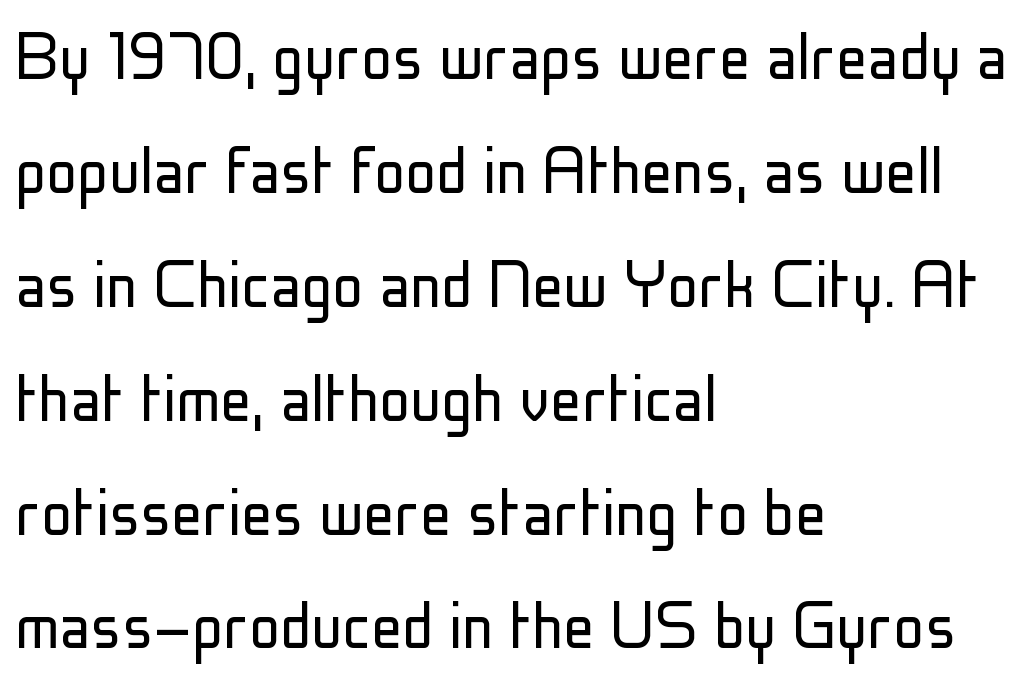
Q: Is the text bold? A: No.
Q: Is the text italic (slanted)? A: No, it is upright.
Q: Is the typeface a serif or a sans-serif typeface? A: Sans-serif.
Q: Is the text underlined? A: No.
Q: How is the paragraph aligned? A: Left-aligned.
Q: Is the spacing between letters normal or unusually wide? A: Normal.
Q: Is the spacing between lines tight, normal or loose? A: Normal.
Q: Width (condensed, normal, or wide)? A: Condensed.
Q: Stroke contrast? A: Low.
Q: x-height? A: Medium.
Q: Monospaced? A: No.
